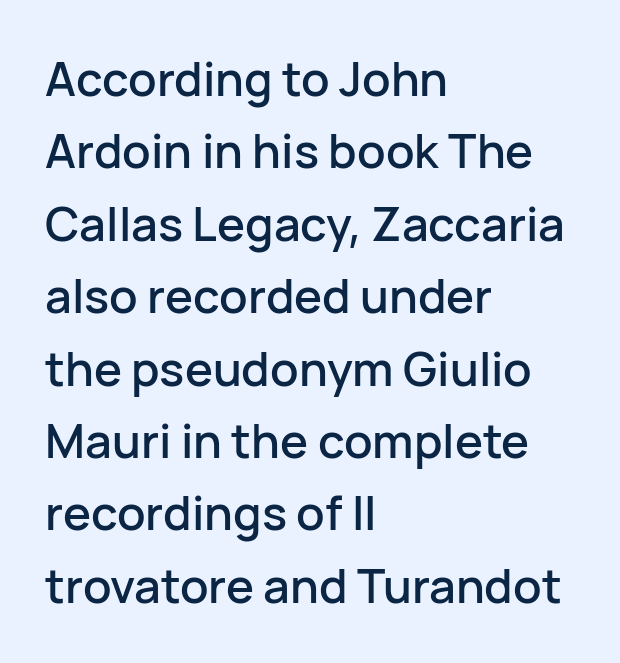
Q: Is the text italic (slanted)? A: No, it is upright.
Q: Is the typeface a serif or a sans-serif typeface? A: Sans-serif.
Q: Is the text underlined? A: No.
Q: How is the paragraph aligned? A: Left-aligned.
Q: Is the spacing between letters normal or unusually wide? A: Normal.
Q: Is the spacing between lines tight, normal or loose? A: Normal.
Q: Width (condensed, normal, or wide)? A: Normal.
Q: Stroke contrast? A: Low.
Q: x-height? A: Medium.
Q: Monospaced? A: No.
